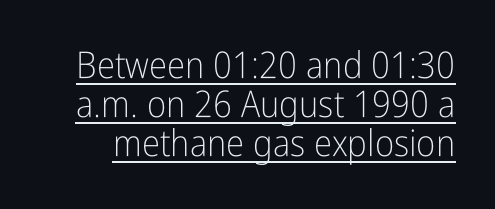
These lines huddle together more closely than default settings would place them. This sample has the flowing, uneven cadence of proportional lettering. Observe the ordinary spacing: letters are neighbours, not strangers. The characters display no serif detailing; their extremities are plain.
